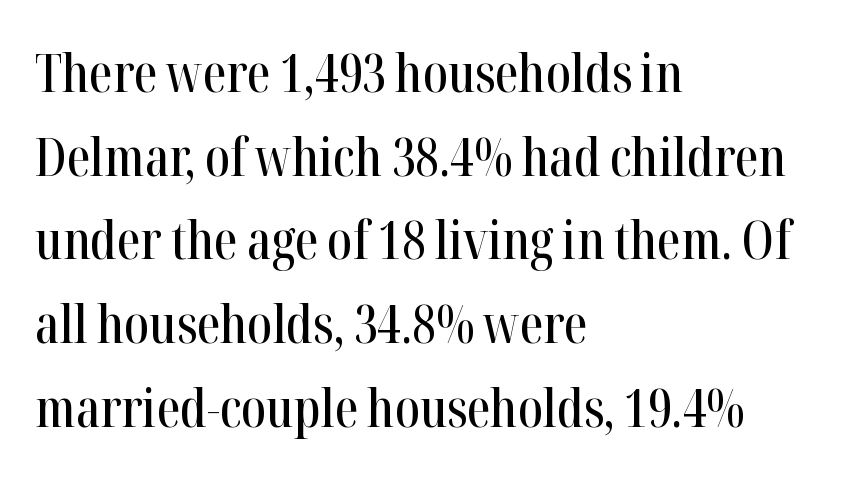
The image shows 53 px condensed serif type, upright; set left-aligned, normal line spacing (1.58x), normal letter spacing, not underlined; high stroke contrast and a medium x-height.
